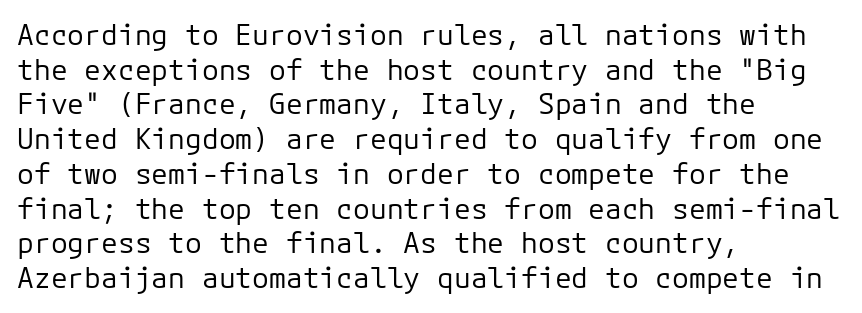
The image shows 28 px regular-weight sans-serif type, upright; set left-aligned, line spacing 1.24x, normal letter spacing, not underlined; low stroke contrast and a medium x-height.
